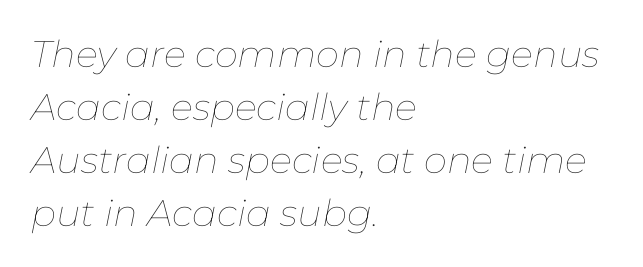
Q: Is the text bold? A: No.
Q: Is the text italic (slanted)? A: Yes, it leans right by about 11 degrees.
Q: Is the text underlined? A: No.
Q: How is the paragraph aligned? A: Left-aligned.
Q: Is the spacing between letters normal or unusually wide? A: Normal.
Q: Is the spacing between lines tight, normal or loose? A: Normal.
Q: Width (condensed, normal, or wide)? A: Normal.
Q: Stroke contrast? A: Low.
Q: x-height? A: Medium.
Q: Monospaced? A: No.
